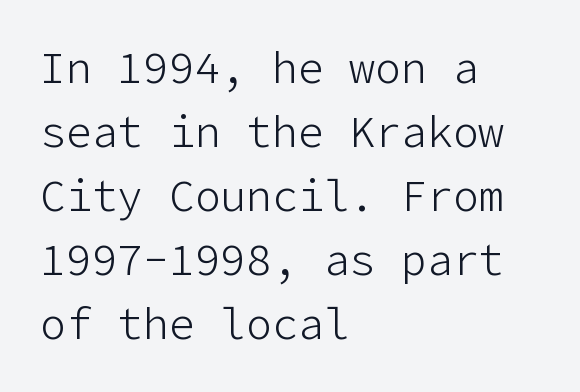
Think standard paragraph weight, or any step lighter than that. Any mark beneath the type? The region is blank. Check where the strokes stop: nothing finishes them off — pure sans. Vertically, the passage feels balanced, rows spaced as you'd expect. Tracking value appears to be zero — textbook default spacing. The lettering stays uniformly vertical, giving the passage a roman look.
